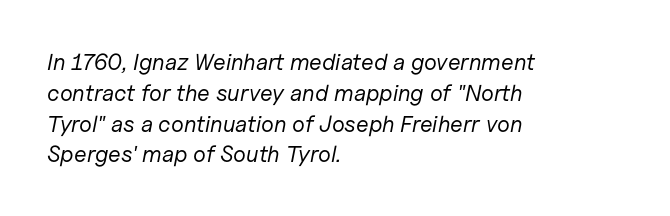
{"italic": "yes", "lean": "right", "slant_degrees": 11, "bold": "no", "underline": "no", "align": "left", "line_spacing": "normal", "line_spacing_ratio": 1.34, "letter_spacing": "normal", "letter_spacing_em": 0.0, "glyph_px": 23}
